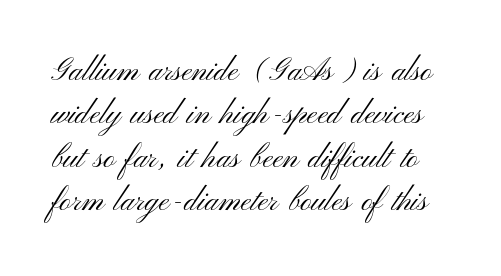
Q: Is the text bold? A: No.
Q: Is the text italic (slanted)? A: Yes.
Q: Is the typeface a serif or a sans-serif typeface? A: Sans-serif.
Q: Is the text underlined? A: No.
Q: Is the spacing between letters normal or unusually wide? A: Normal.
Q: Is the spacing between lines tight, normal or loose? A: Normal.
Q: Width (condensed, normal, or wide)? A: Wide.
Q: Stroke contrast? A: Medium.
Q: x-height? A: Small.
Q: Monospaced? A: No.
